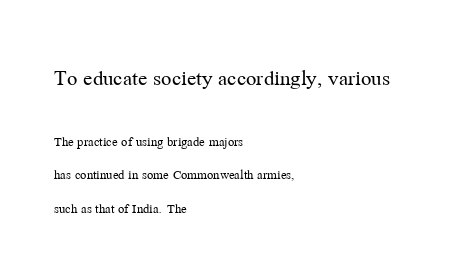
{"italic": "no", "bold": "no", "underline": "no", "align": "left", "line_spacing": "loose", "line_spacing_ratio": 2.38, "letter_spacing": "normal", "letter_spacing_em": 0.0, "larger_block": "first", "size_ratio": 1.64, "glyph_px": 23}
